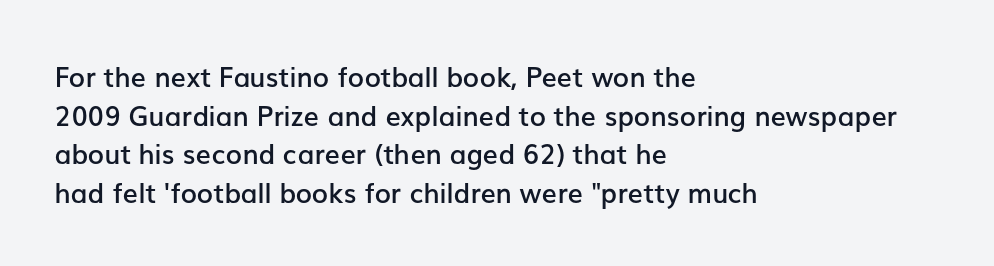
Q: Is the text bold? A: Semi-bold.
Q: Is the text italic (slanted)? A: No, it is upright.
Q: Is the text underlined? A: No.
Q: How is the paragraph aligned? A: Left-aligned.
Q: Is the spacing between letters normal or unusually wide? A: Normal.
Q: Is the spacing between lines tight, normal or loose? A: Normal.
